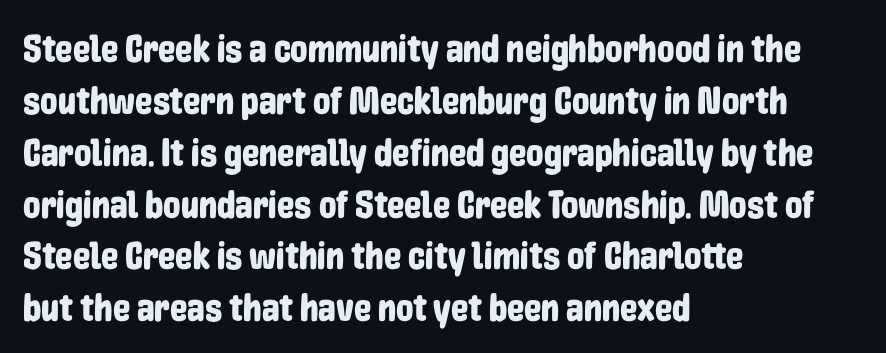
The image shows 39 px condensed sans-serif type, upright; set left-aligned, normal line spacing (1.33x), normal letter spacing, not underlined; low stroke contrast and a medium x-height.
